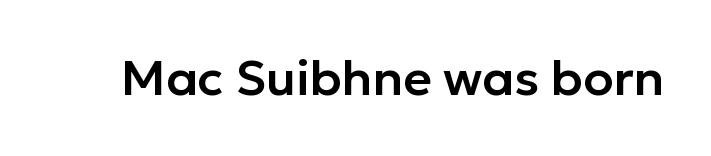
The image shows 49 px sans-serif type, upright; set normal letter spacing, not underlined; low stroke contrast and a medium x-height.
